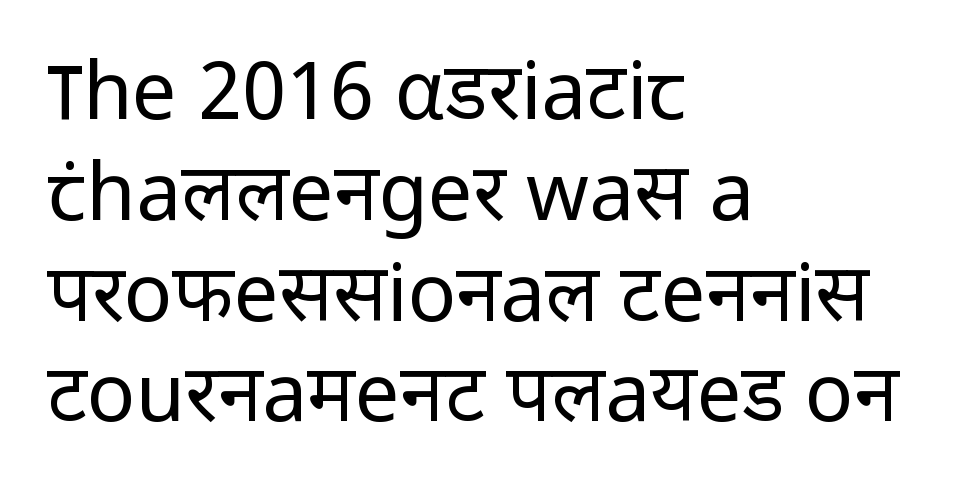
The image shows 80 px regular-weight sans-serif type, upright; set left-aligned, normal line spacing (1.26x), normal letter spacing, not underlined; low stroke contrast and a medium x-height.
